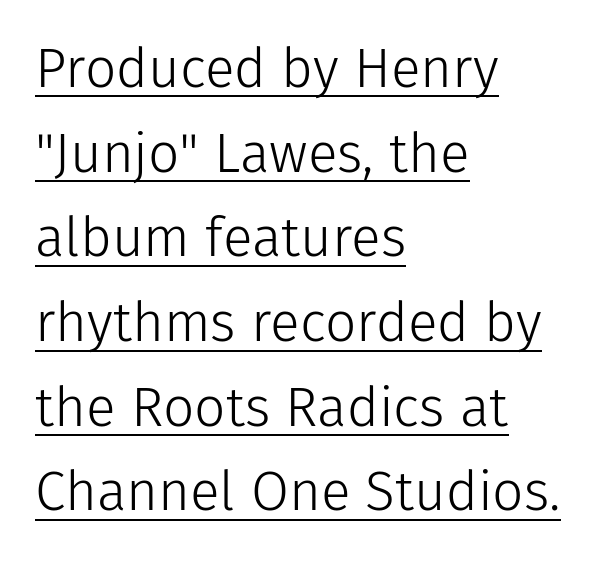
Every stem runs plumb, perpendicular to the baseline. Decoration check: the copy is underlined. The line texture is even and compact thanks to regular tracking. The rendering anchors every line to the left-hand side. The glyphs in this specimen are sans serif.
